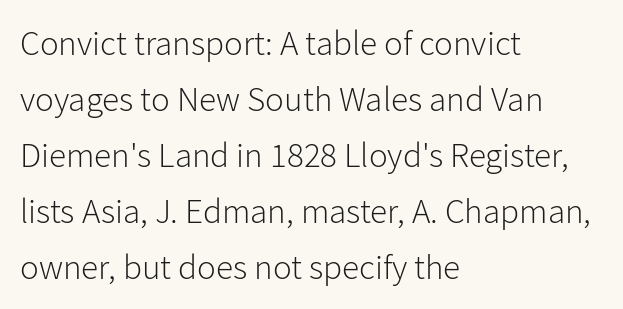
The image shows 35 px light sans-serif type, upright; set left-aligned, normal line spacing (1.6x), normal letter spacing, not underlined; low stroke contrast and a medium x-height.
